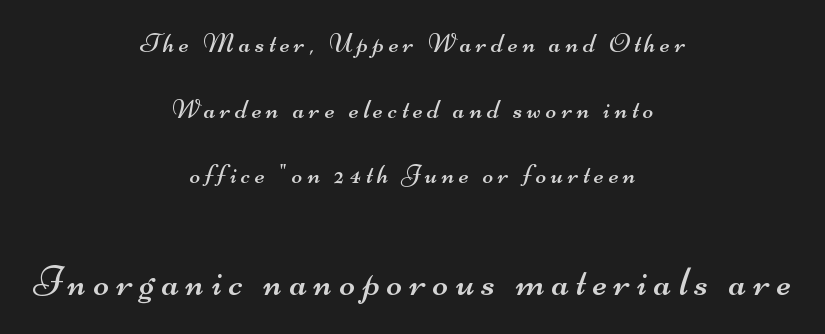
{"serif": "no", "bold": "no", "weight": "regular", "width": "wide", "stroke_contrast": "medium", "x_height": "small", "monospaced": "no", "underline": "no", "align": "center", "line_spacing": "loose", "line_spacing_ratio": 2.34, "larger_block": "second", "size_ratio": 1.5, "glyph_px": 42}
